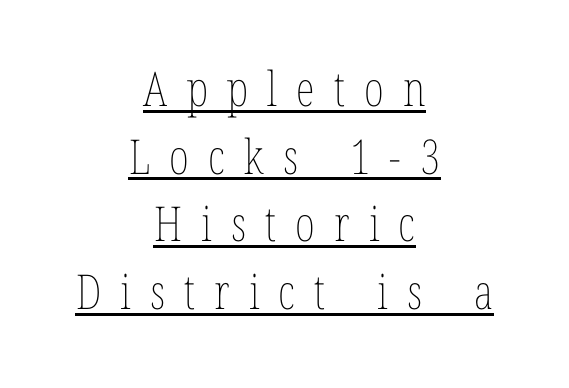
The gaps between neighbouring characters are conspicuously large. You could not count columns in this text — the font is proportionally spaced. The rendered words wear a rule along their underside. The designer left line spacing at the default. Stroke mass is kept to a normal reading level or below. One-word summary of the alignment: center.
